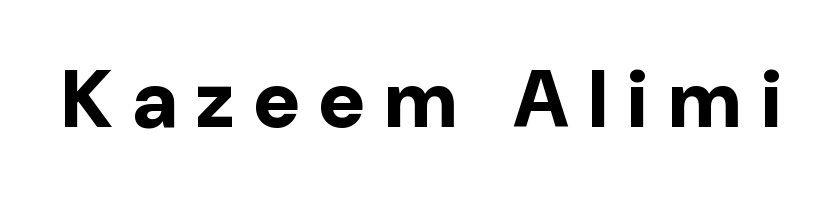
The image shows 80 px bold sans-serif type, upright; set unusually wide letter spacing (+0.24 em), not underlined; low stroke contrast and a medium x-height.
